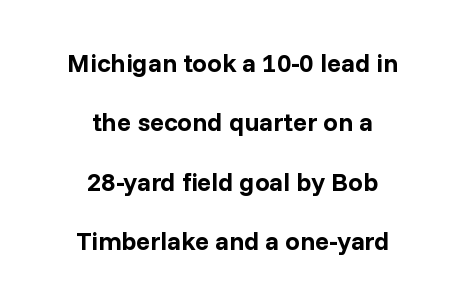
The image shows 26 px bold type, upright; set centered, loose line spacing (2.28x), normal letter spacing, not underlined.
